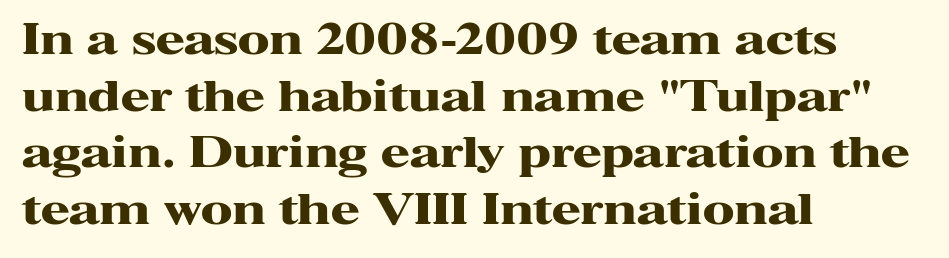
Typeset ragged right — the left edge is the straight one. Does the lettering tilt? It doesn't — this is upright. The rendering keeps characters at their native spacing. Spacing verdict: proportional, widths tailored to each character. Emphasis by weight is at full strength: bold. Compared with typical paragraphs, the rows here are spaced about the same.
